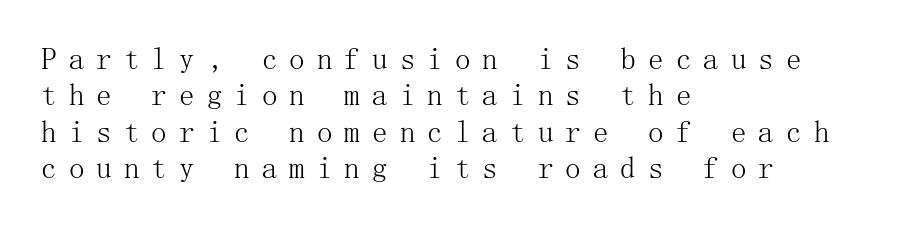
The passage shown is not underscored anywhere. How are the letters spaced? Widely, with obvious added tracking. The letters stand straight up with perfectly vertical stems. The passage shown is typeset with a serif family. The font is comparable to plain body text, perhaps lighter. Reading down the block, your eye returns to a fixed left position each line.
